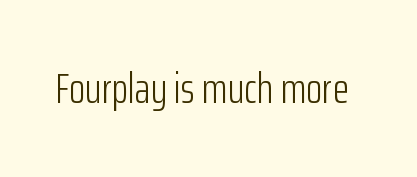
The image shows 42 px light, condensed sans-serif type, upright; set normal letter spacing, not underlined; low stroke contrast and a medium x-height.
